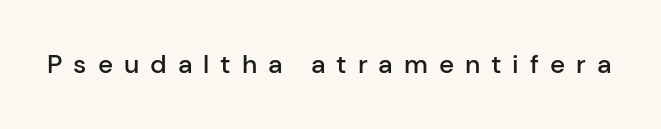
Between one letter and the next there's a generous, obvious gap. The lettering stays uniformly vertical, giving the passage a roman look. Honestly, there is no underline to notice here at all. Weight check: semibold — heavier than regular, not quite bold.
